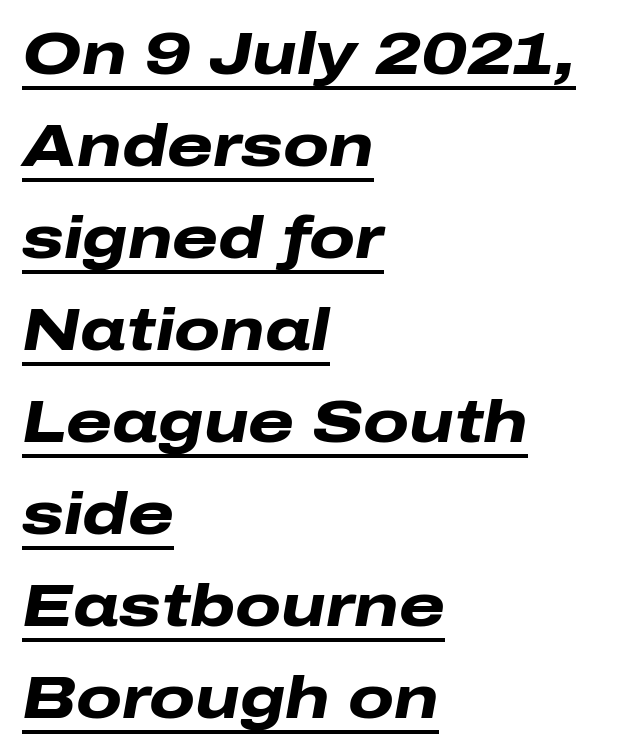
A classic flush-left, rag-right setting is used for this passage. The words here are underlined. Caption: standard tracking, unaltered. This is oblique type, the kind used for emphasis or titles. Here the designer chose a conventional face with non-uniform glyph widths.
